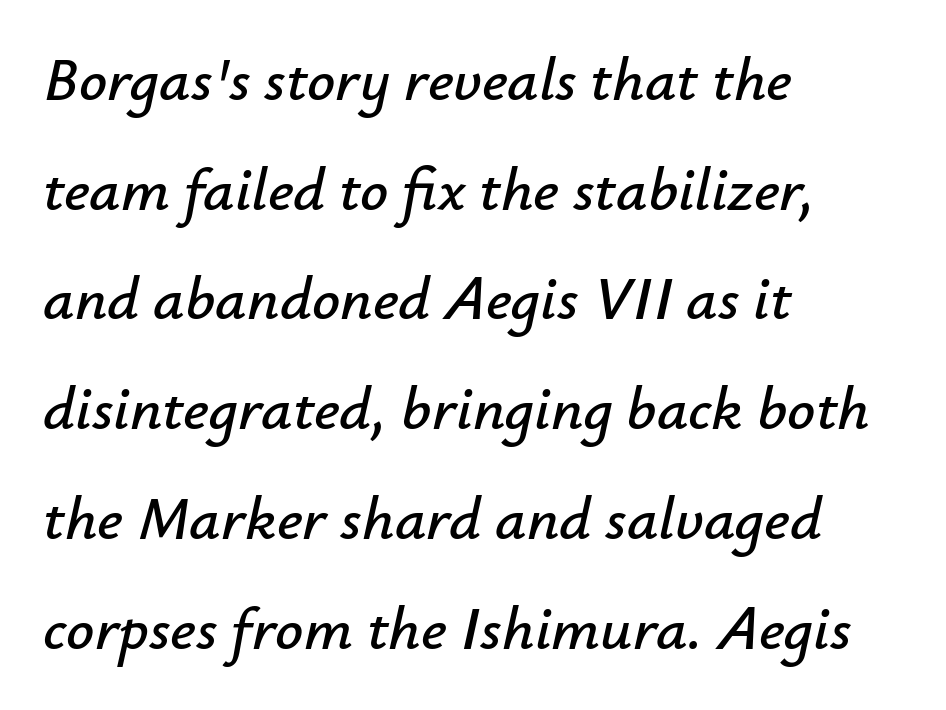
Q: Is the text italic (slanted)? A: Yes, it leans right by about 12 degrees.
Q: Is the text underlined? A: No.
Q: How is the paragraph aligned? A: Left-aligned.
Q: Is the spacing between letters normal or unusually wide? A: Normal.
Q: Width (condensed, normal, or wide)? A: Normal.
Q: Stroke contrast? A: Low.
Q: x-height? A: Small.
Q: Monospaced? A: No.
